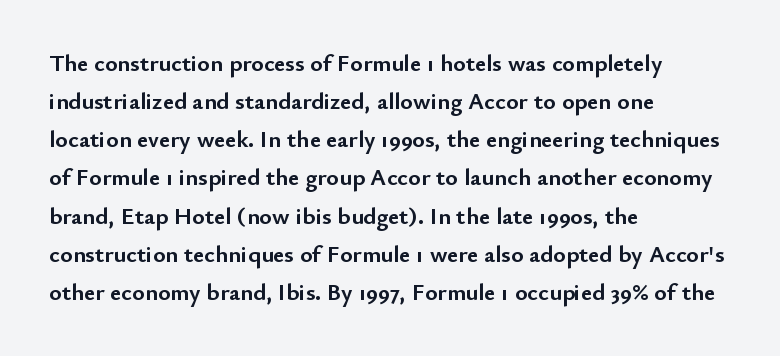
Q: Is the text bold? A: Yes.
Q: Is the text italic (slanted)? A: No, it is upright.
Q: Is the text underlined? A: No.
Q: How is the paragraph aligned? A: Left-aligned.
Q: Is the spacing between letters normal or unusually wide? A: Normal.
Q: Is the spacing between lines tight, normal or loose? A: Normal.
